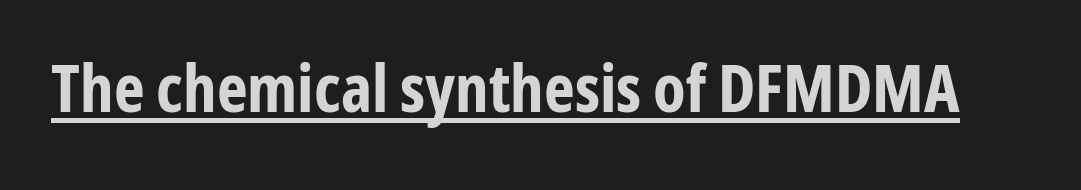
What weight is shown? A full bold with thick strokes. Rendered with straight, roman letterforms. Letter spacing: default. This is sans-serif lettering, the kind often seen on screens and signage. The passage shown is typed in a proportional face where columns would drift.
